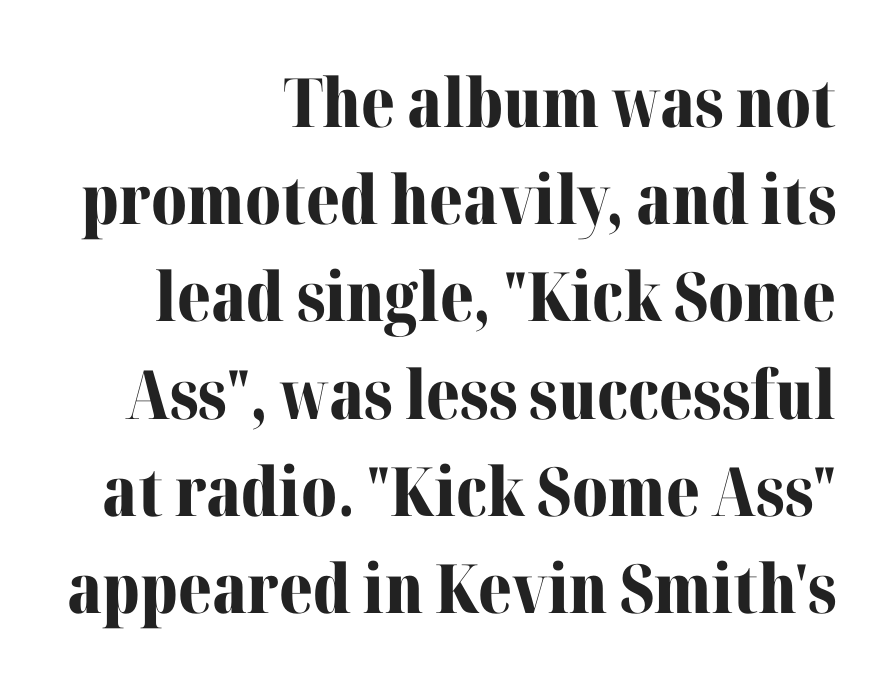
The image shows 68 px bold serif type, upright; set right-aligned, normal line spacing (1.43x), normal letter spacing, not underlined; medium stroke contrast and a medium x-height.
